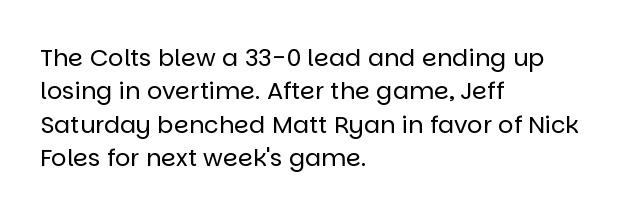
Q: Is the text bold? A: No.
Q: Is the text italic (slanted)? A: No, it is upright.
Q: Is the text underlined? A: No.
Q: How is the paragraph aligned? A: Left-aligned.
Q: Is the spacing between letters normal or unusually wide? A: Normal.
Q: Is the spacing between lines tight, normal or loose? A: Normal.
